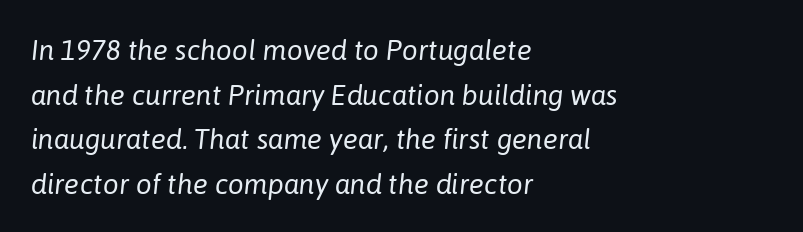
Italic? Definitely — the glyphs are oblique. The vertical gap from one line to the next is medium. Do the characters align in a grid? No, the font is proportional. Glance below the letters and you will spot only blank space. Which margin do the lines hug? The left one — the right edge is uneven. No extra tracking has been applied to these lines.
